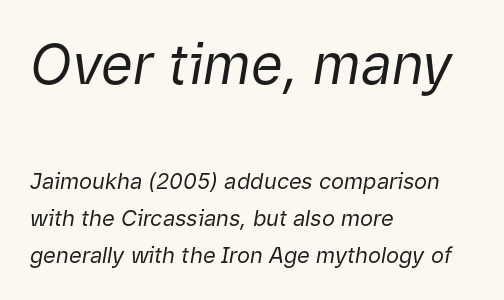
The image shows 55 px regular-weight type, italic (leaning right); set left-aligned, normal line spacing (1.69x), normal letter spacing, not underlined; the first (top) block is 2.5x larger; low stroke contrast and a medium x-height.
